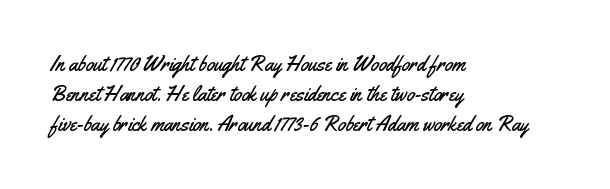
The lines sit at an ordinary, default distance from one another. What stands out about the letter spacing? Nothing — it is the standard amount. Leftover space on each line is placed entirely after the last word. Check the space under the baseline: it is left empty.
